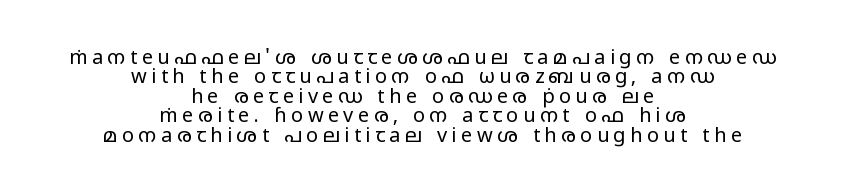
The image shows 20 px text type, upright; set centered, tight line spacing (0.97x), unusually wide letter spacing (+0.22 em), not underlined.
